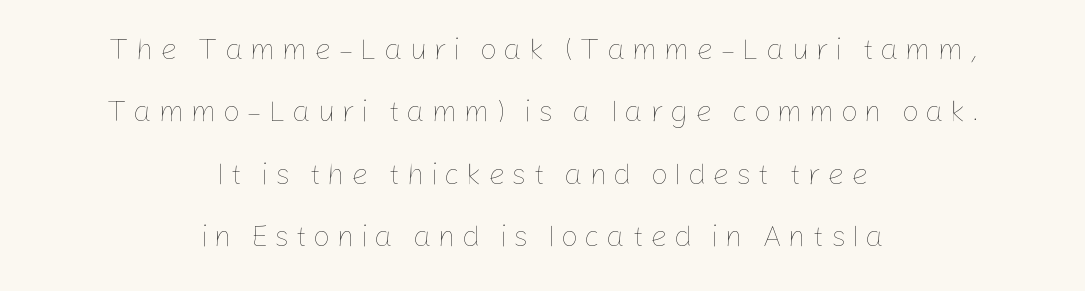
Check under the words: just untouched page. Each letter keeps its own natural width here, so spacing adapts to shape. This sample uses an upright cut, with every glyph sitting square on the baseline. How would I describe the line gaps? Wide and relaxed.
